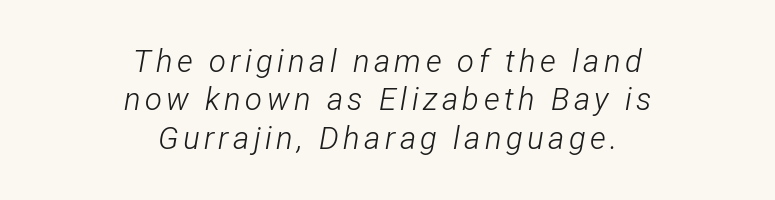
The image shows 31 px light, condensed type, italic (leaning right); set centered, line spacing 1.24x, not underlined; low stroke contrast and a medium x-height.
